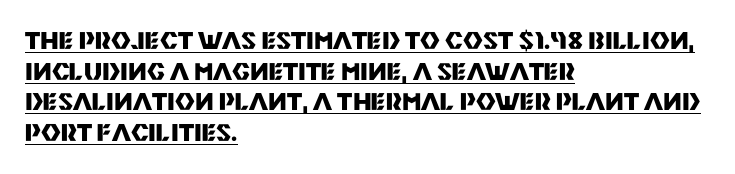
{"italic": "no", "bold": "yes", "underline": "yes", "align": "left", "line_spacing": "normal", "line_spacing_ratio": 1.28, "letter_spacing": "normal", "letter_spacing_em": 0.0, "glyph_px": 24}
